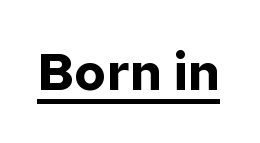
The font's upright variant was chosen for this text. Heft: maximum for text — a bold. No extra tracking has been applied to these lines. These characters rest on top of a visible drawn line.
